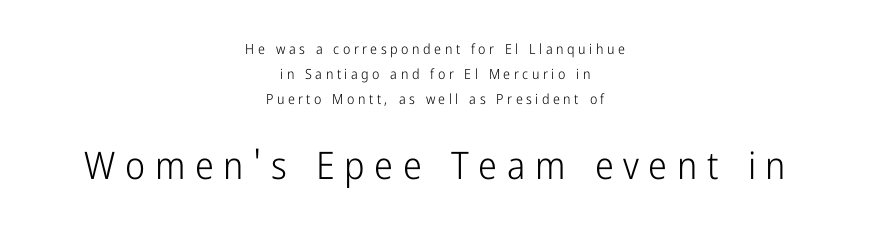
Q: Is the text bold? A: No.
Q: Is the text italic (slanted)? A: No, it is upright.
Q: Is the typeface a serif or a sans-serif typeface? A: Sans-serif.
Q: Is the text underlined? A: No.
Q: How is the paragraph aligned? A: Centered.
Q: Is the spacing between letters normal or unusually wide? A: Unusually wide.
Q: Which block of text is set in a larger size, the first (top) or the second (bottom)? A: The second (bottom) one.
Q: Width (condensed, normal, or wide)? A: Condensed.
Q: Stroke contrast? A: Low.
Q: x-height? A: Medium.
Q: Monospaced? A: No.
